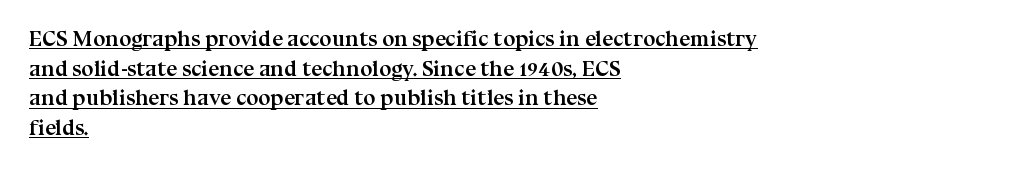
{"italic": "no", "bold": "yes", "underline": "yes", "align": "left", "line_spacing": "normal", "line_spacing_ratio": 1.35, "letter_spacing": "normal", "letter_spacing_em": 0.0, "glyph_px": 22}
